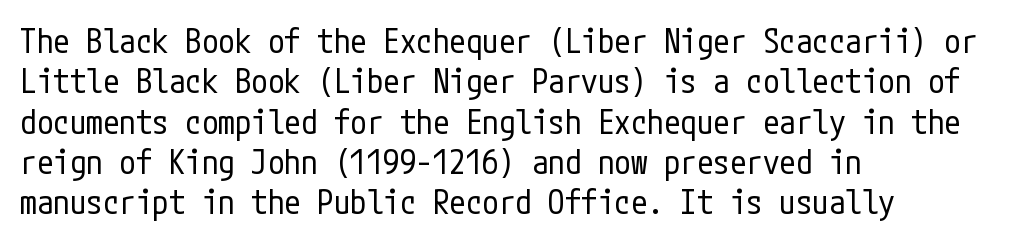
{"serif": "no", "italic": "no", "bold": "no", "weight": "regular", "width": "condensed", "stroke_contrast": "low", "x_height": "medium", "underline": "no", "align": "left", "line_spacing_ratio": 1.22, "letter_spacing": "normal", "letter_spacing_em": 0.0, "glyph_px": 33}
